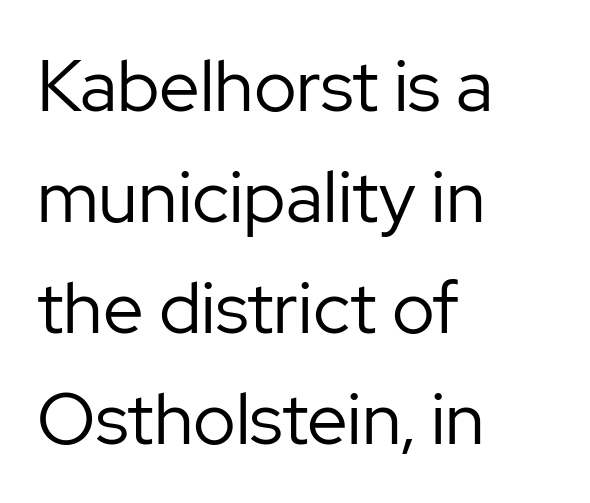
{"serif": "no", "italic": "no", "bold": "no", "weight": "regular", "width": "normal", "stroke_contrast": "low", "x_height": "medium", "monospaced": "no", "underline": "no", "align": "left", "line_spacing": "normal", "line_spacing_ratio": 1.54, "letter_spacing": "normal", "letter_spacing_em": 0.0, "glyph_px": 72}
